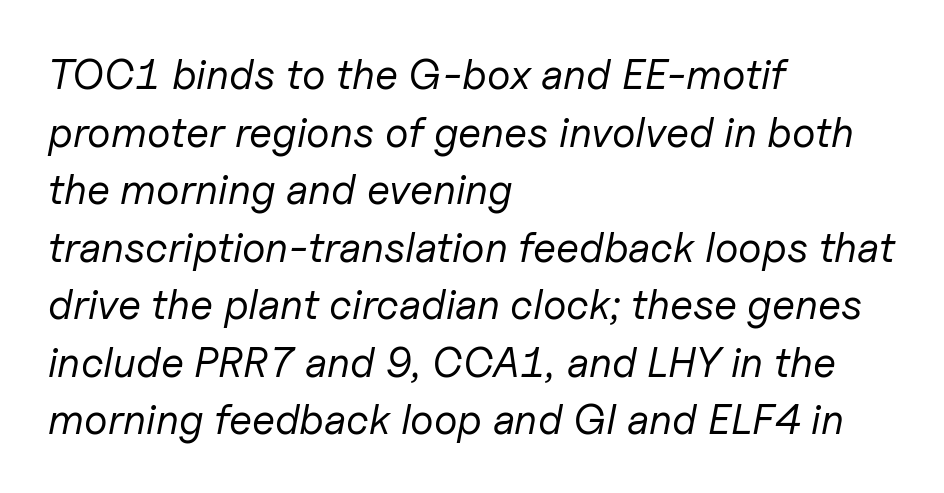
The image shows 42 px regular-weight type, italic (leaning right); set left-aligned, normal line spacing (1.37x), normal letter spacing, not underlined; low stroke contrast and a medium x-height.
